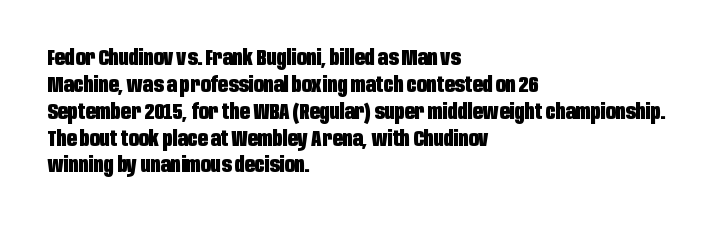
Q: Is the text bold? A: Yes.
Q: Is the text italic (slanted)? A: No, it is upright.
Q: Is the text underlined? A: No.
Q: How is the paragraph aligned? A: Left-aligned.
Q: Is the spacing between letters normal or unusually wide? A: Normal.
